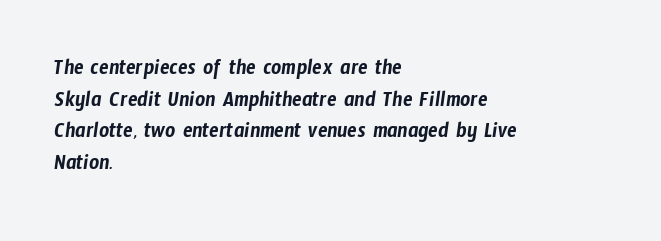
{"underline": "no", "align": "left", "line_spacing": "normal", "line_spacing_ratio": 1.44, "letter_spacing": "normal", "letter_spacing_em": 0.0, "glyph_px": 22}
